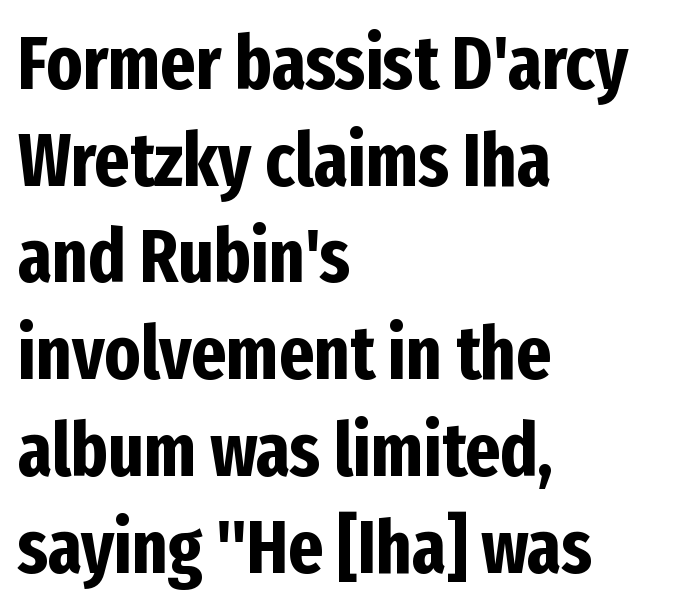
{"serif": "no", "italic": "no", "bold": "yes", "weight": "bold", "width": "condensed", "stroke_contrast": "low", "x_height": "medium", "monospaced": "no", "underline": "no", "align": "left", "line_spacing": "normal", "line_spacing_ratio": 1.29, "letter_spacing": "normal", "letter_spacing_em": 0.0, "glyph_px": 75}
